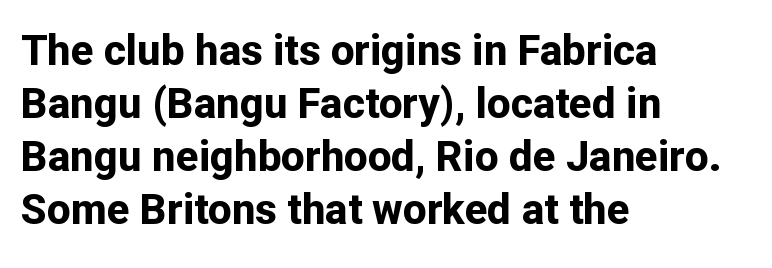
Q: Is the text bold? A: Yes.
Q: Is the text italic (slanted)? A: No, it is upright.
Q: Is the typeface a serif or a sans-serif typeface? A: Sans-serif.
Q: Is the text underlined? A: No.
Q: How is the paragraph aligned? A: Left-aligned.
Q: Is the spacing between letters normal or unusually wide? A: Normal.
Q: Is the spacing between lines tight, normal or loose? A: Normal.
Q: Width (condensed, normal, or wide)? A: Normal.
Q: Stroke contrast? A: Low.
Q: x-height? A: Medium.
Q: Monospaced? A: No.
